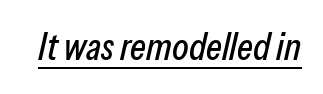
The font's italic variant was chosen for this text. Inter-character spacing is left at the font's built-in metrics. Character widths vary here, with narrow letters taking less room than wide ones. The glyphs are accompanied by a horizontal stroke just below them.
